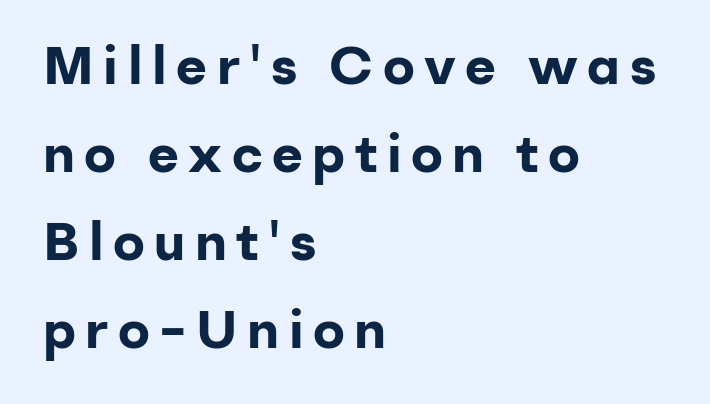
Q: Is the text bold? A: Yes.
Q: Is the text italic (slanted)? A: No, it is upright.
Q: Is the typeface a serif or a sans-serif typeface? A: Sans-serif.
Q: Is the text underlined? A: No.
Q: How is the paragraph aligned? A: Left-aligned.
Q: Is the spacing between lines tight, normal or loose? A: Normal.
Q: Width (condensed, normal, or wide)? A: Normal.
Q: Stroke contrast? A: Low.
Q: x-height? A: Medium.
Q: Monospaced? A: No.
